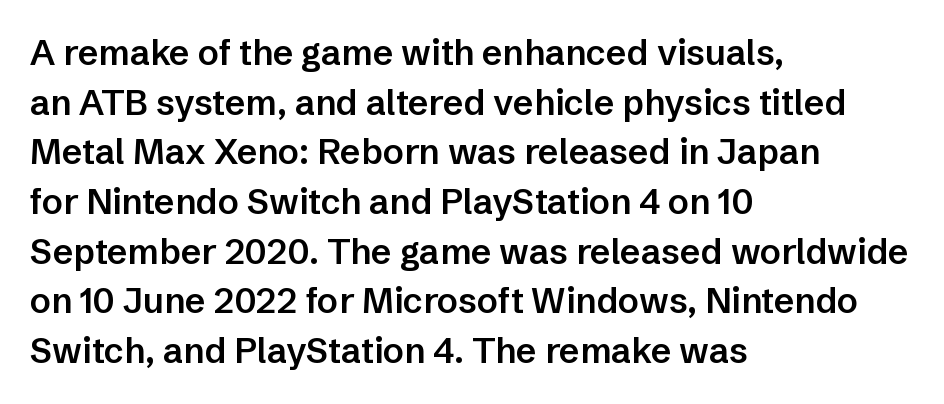
The image shows 35 px semibold sans-serif type, upright; set left-aligned, normal line spacing (1.42x), normal letter spacing, not underlined; low stroke contrast and a medium x-height.
